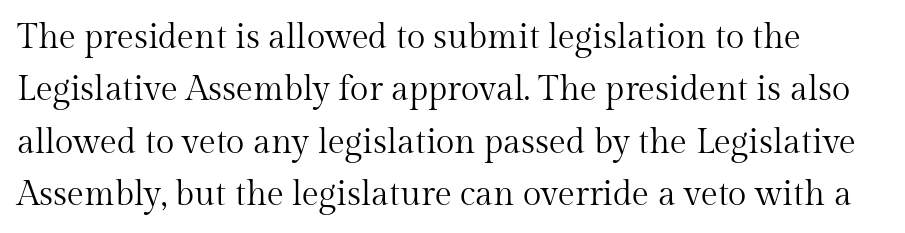
Decoration check: the copy has no underline. The typesetting does not lean heavy: it is not bold. Short note: letters normally spaced. Character widths vary here, with narrow letters taking less room than wide ones.
